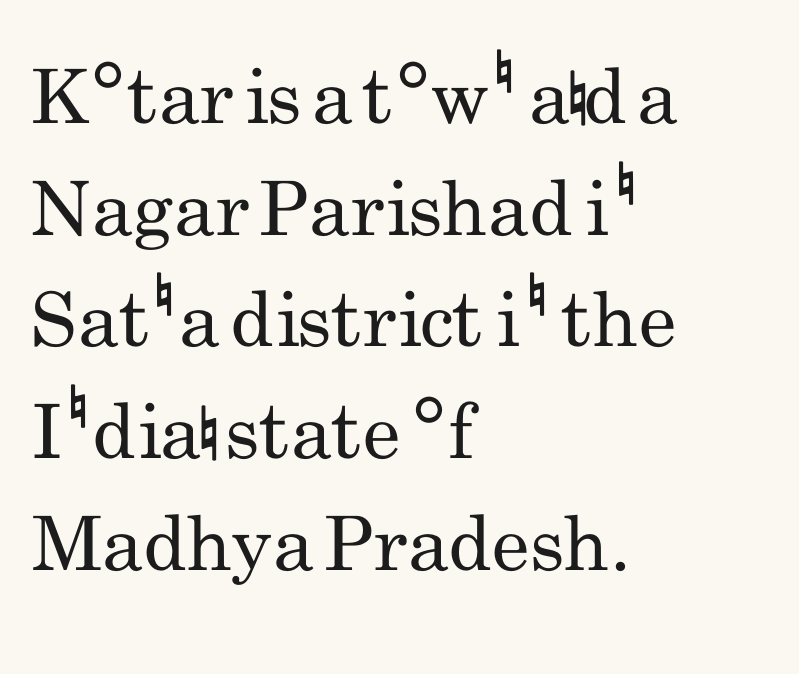
The image shows 75 px regular-weight, condensed sans-serif type, upright; set left-aligned, normal line spacing (1.49x), normal letter spacing, not underlined; low stroke contrast and a small x-height.
